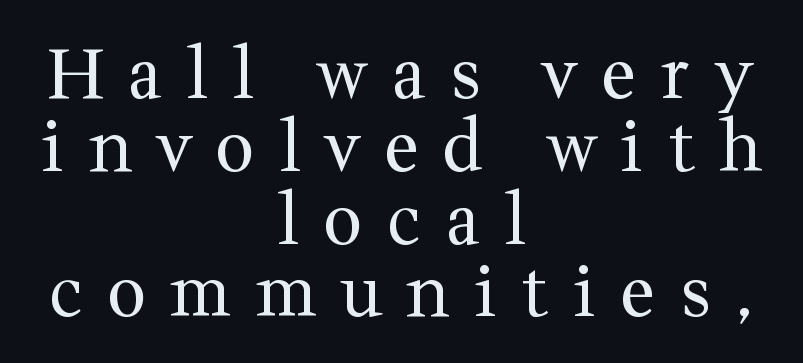
The image shows 70 px regular-weight serif type, upright; set centered, tight line spacing (1.04x), unusually wide letter spacing (+0.34 em), not underlined; medium stroke contrast and a medium x-height.
